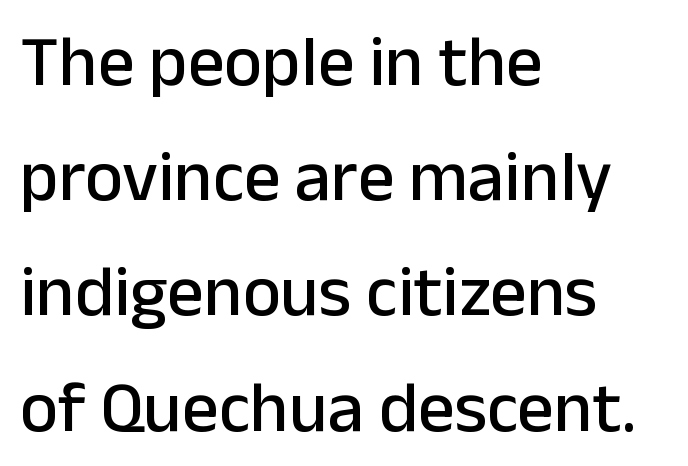
Q: Is the text italic (slanted)? A: No, it is upright.
Q: Is the typeface a serif or a sans-serif typeface? A: Sans-serif.
Q: Is the text underlined? A: No.
Q: How is the paragraph aligned? A: Left-aligned.
Q: Is the spacing between letters normal or unusually wide? A: Normal.
Q: Is the spacing between lines tight, normal or loose? A: Normal.
Q: Width (condensed, normal, or wide)? A: Normal.
Q: Stroke contrast? A: Low.
Q: x-height? A: Medium.
Q: Monospaced? A: No.
